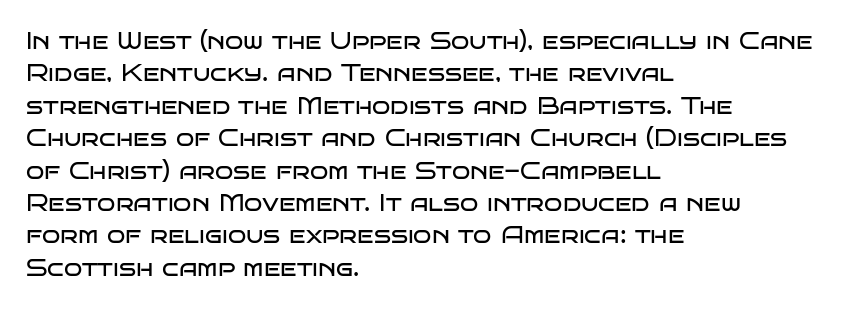
Q: Is the text bold? A: No.
Q: Is the text italic (slanted)? A: No, it is upright.
Q: Is the text underlined? A: No.
Q: How is the paragraph aligned? A: Left-aligned.
Q: Is the spacing between letters normal or unusually wide? A: Normal.
Q: Is the spacing between lines tight, normal or loose? A: Normal.
